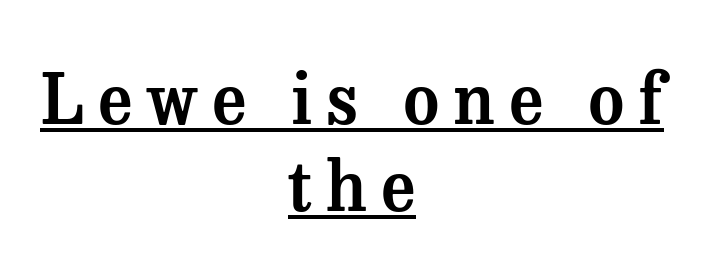
The image shows 69 px serif type, upright; set centered, normal line spacing (1.26x), unusually wide letter spacing (+0.2 em), underlined; medium stroke contrast and a medium x-height.
